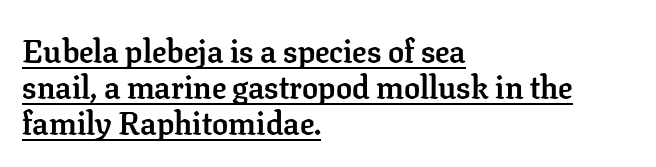
The setting favours the left margin, as ordinary paragraphs usually do. Ordinary non-slanted type is in use. Font category for this specimen: serif. A baseline rule has been typeset under these characters.
